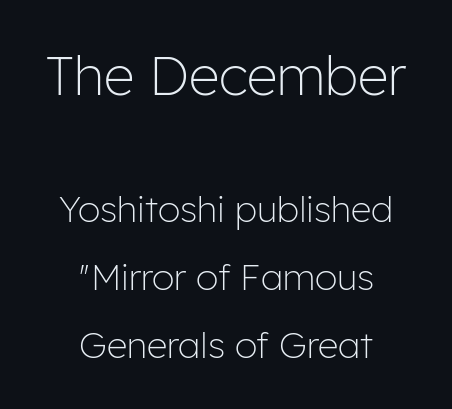
What kind of face is this? One without serifs — a sans. The letters look calm and open, with moderate or lighter stems. Typesetter's note — upper block bumped up in size, lower block left smaller. Ordinary non-slanted type is in use. Letters rest on an invisible, unmarked baseline. The rag falls on both sides of this text block equally.
